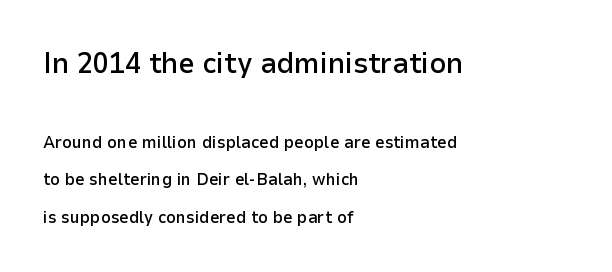
The image shows 29 px semibold sans-serif type, upright; set left-aligned, loose line spacing (2.2x), normal letter spacing, not underlined; the first (top) block is 1.71x larger; low stroke contrast and a medium x-height.
